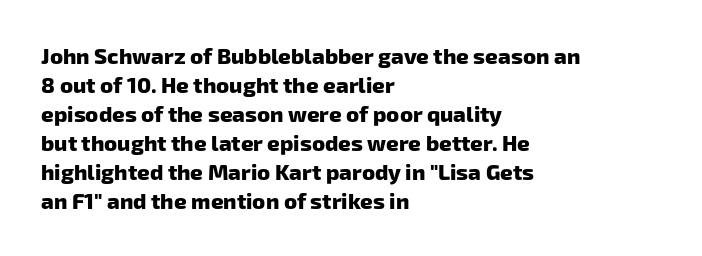
{"bold": "yes", "underline": "no", "align": "left", "line_spacing": "normal", "line_spacing_ratio": 1.32, "letter_spacing": "normal", "letter_spacing_em": 0.0, "glyph_px": 22}
